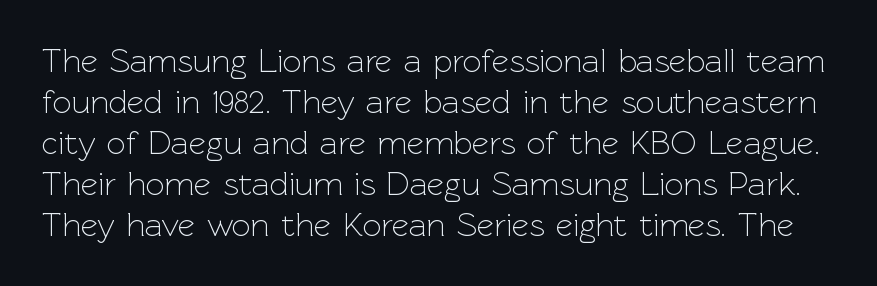
Examine the stroke ends and you'll find no serifs. Look at the tracking — it's just the regular setting, nothing added. The rendering uses natural spacing where letterforms have individual widths. The gap between lines stays unmarked. This is the regular roman posture of the typeface. Weight: in the light-to-regular range.
